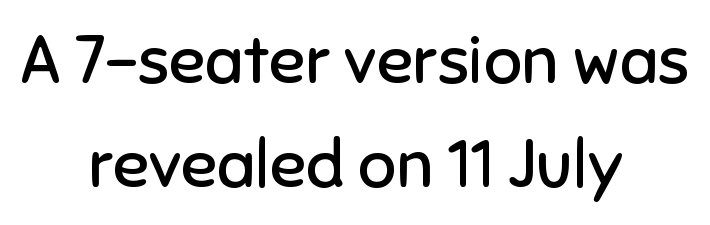
{"serif": "no", "italic": "no", "bold": "no", "weight": "regular", "width": "normal", "stroke_contrast": "low", "x_height": "medium", "monospaced": "no", "underline": "no", "align": "center", "line_spacing": "normal", "line_spacing_ratio": 1.55, "letter_spacing": "normal", "letter_spacing_em": 0.0, "glyph_px": 67}
